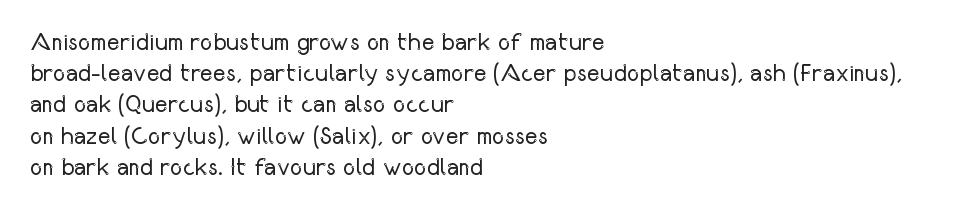
The ragged edge is on the right, which tells us the setting is flush left. The passage shown is not underscored anywhere. These lines were composed using upright roman letters. This sample uses plain, unmodified letter spacing. Reading down the column, the eye jumps a familiar distance to each next line.
